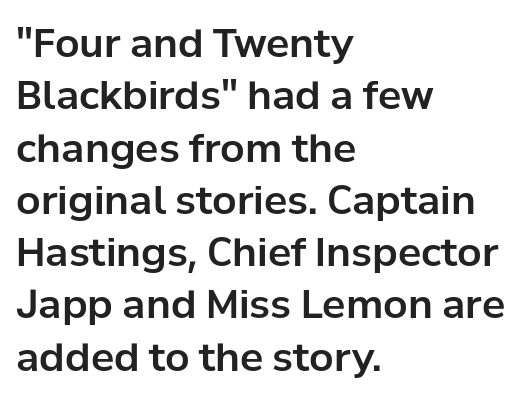
The image shows 39 px sans-serif type, upright; set left-aligned, normal line spacing (1.34x), normal letter spacing, not underlined; low stroke contrast and a medium x-height.
